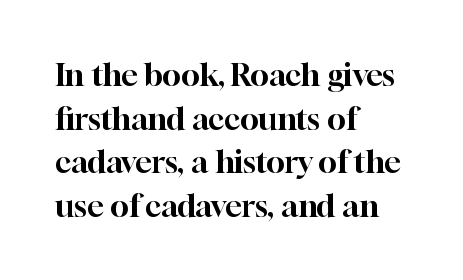
A serif font was chosen for this passage. In terms of posture, this sample is upright. Vertically, the passage feels balanced, rows spaced as you'd expect. This rendering features lettering with no underline. These lines stack with their left ends in a neat column.
